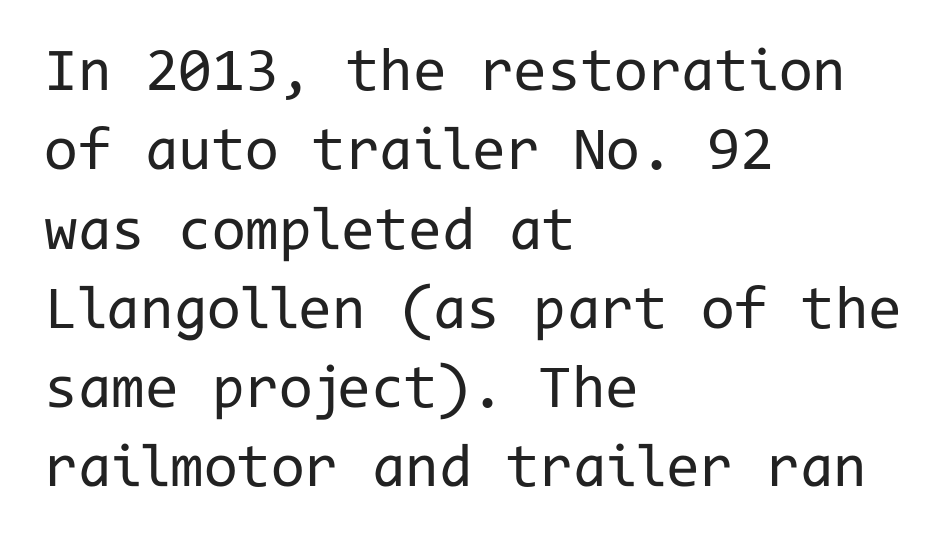
{"serif": "no", "italic": "no", "bold": "no", "weight": "regular", "width": "normal", "stroke_contrast": "low", "x_height": "medium", "monospaced": "yes", "underline": "no", "align": "left", "line_spacing": "normal", "line_spacing_ratio": 1.3, "letter_spacing": "normal", "letter_spacing_em": 0.0, "glyph_px": 61}
